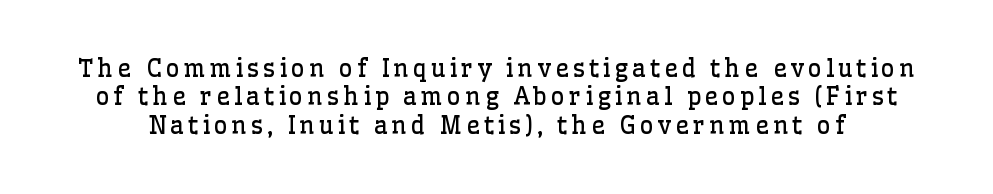
The string is rendered with underlining switched off. When letters stand straight like this, we call the style roman or upright. The font is comparable to plain body text, perhaps lighter.
